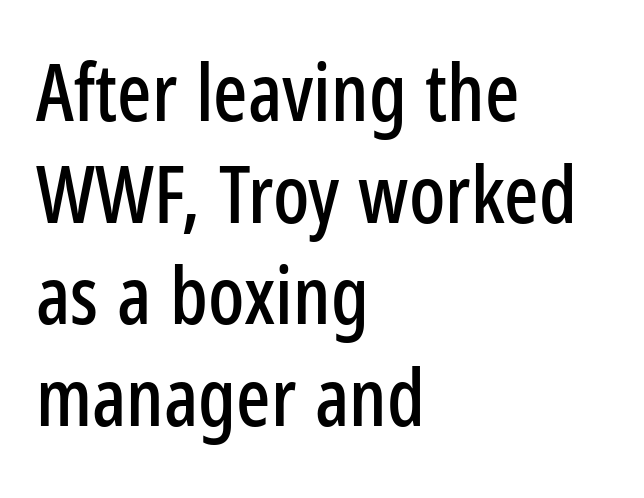
{"serif": "no", "italic": "no", "width": "condensed", "stroke_contrast": "low", "x_height": "medium", "monospaced": "no", "underline": "no", "align": "left", "line_spacing": "normal", "line_spacing_ratio": 1.27, "letter_spacing": "normal", "letter_spacing_em": 0.0, "glyph_px": 80}
